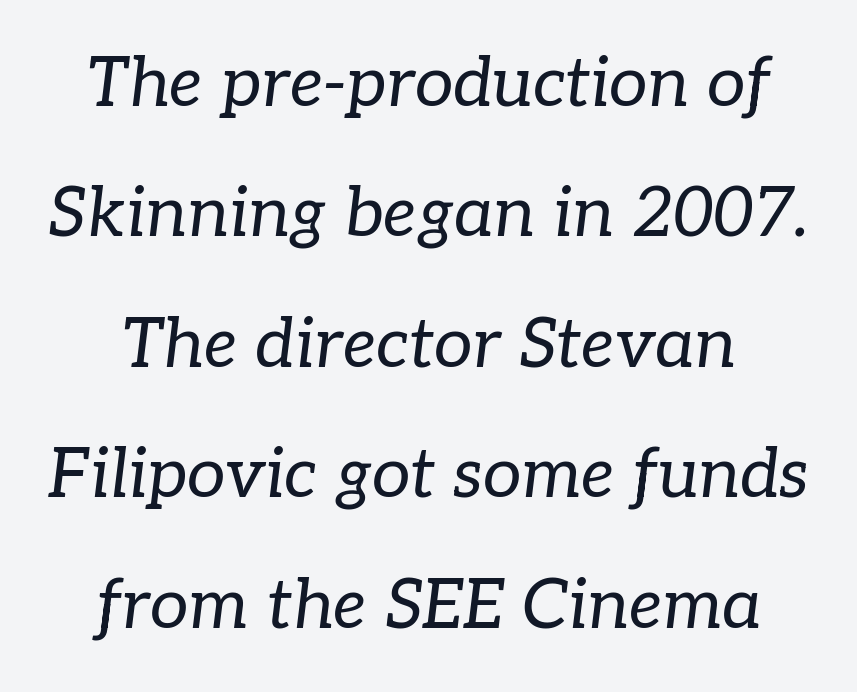
A typesetter would call this proportional, since set widths differ per character. Spacing between characters is what you'd get straight out of the box. I'd call this a serif setting — the letters wear small feet. The words here are not underlined. Italic? Definitely — the glyphs are oblique. No chunkiness to these letters — they're not bold.
